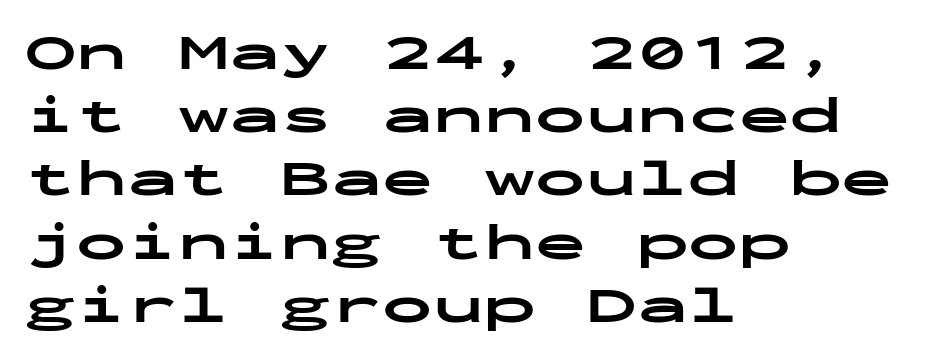
{"serif": "no", "italic": "no", "bold": "yes", "weight": "bold", "width": "wide", "stroke_contrast": "low", "x_height": "medium", "monospaced": "yes", "underline": "no", "align": "left", "line_spacing_ratio": 1.24, "letter_spacing": "normal", "letter_spacing_em": 0.0, "glyph_px": 51}
